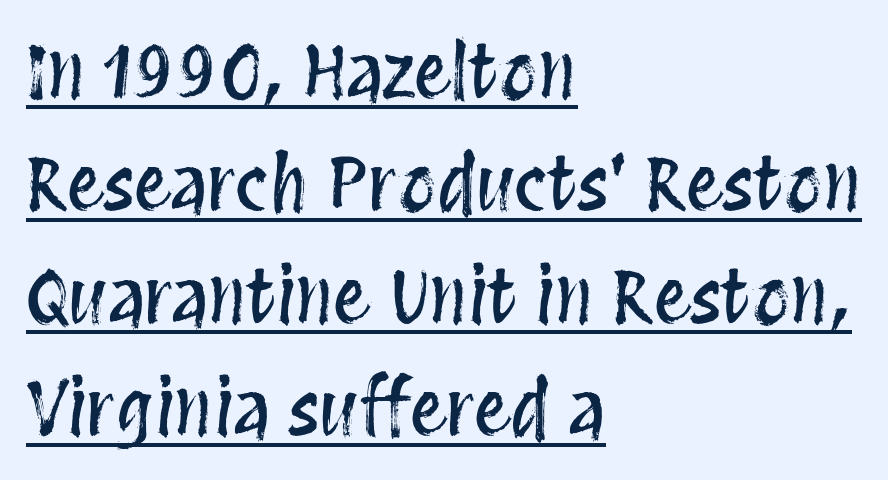
{"italic": "no", "width": "condensed", "stroke_contrast": "medium", "x_height": "large", "monospaced": "no", "underline": "yes", "align": "left", "line_spacing": "normal", "line_spacing_ratio": 1.52, "letter_spacing": "normal", "letter_spacing_em": 0.0, "glyph_px": 74}
